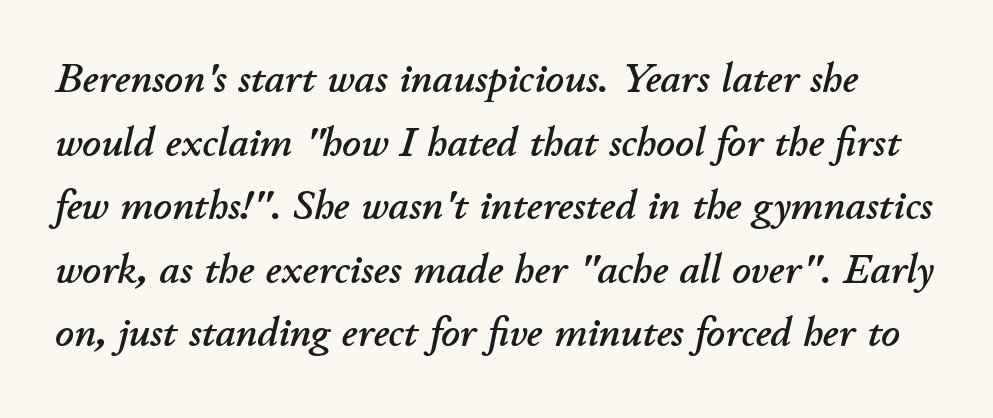
Q: Is the text italic (slanted)? A: Yes, it leans right by about 11 degrees.
Q: Is the text underlined? A: No.
Q: Is the spacing between letters normal or unusually wide? A: Normal.
Q: Is the spacing between lines tight, normal or loose? A: Normal.
Q: Width (condensed, normal, or wide)? A: Normal.
Q: Stroke contrast? A: Low.
Q: x-height? A: Small.
Q: Monospaced? A: No.
